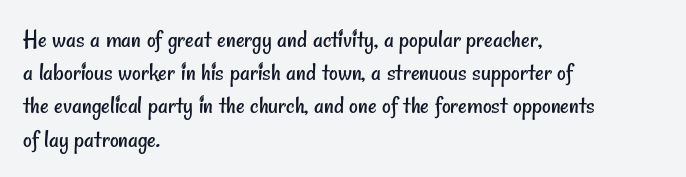
Left-aligned paragraph, ragged on the right. No word sits above an underline. This sample uses plain, unmodified letter spacing. No letter is thick-stroked: the sample isn't bold.
